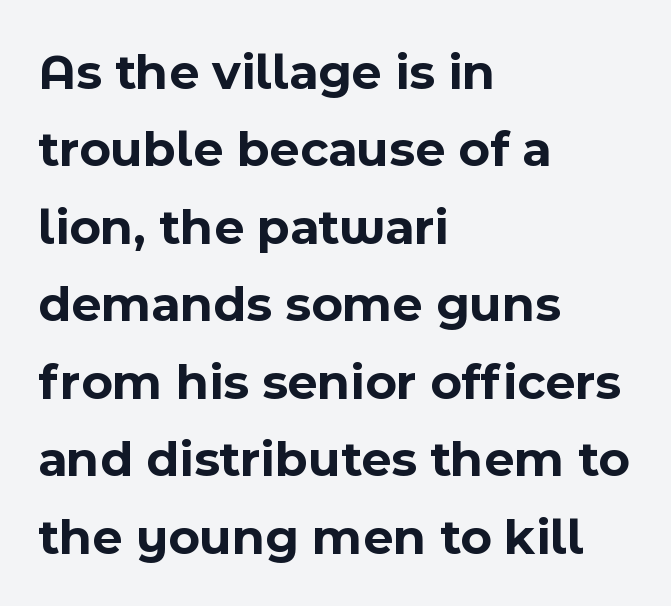
Q: Is the text bold? A: Yes.
Q: Is the text italic (slanted)? A: No, it is upright.
Q: Is the typeface a serif or a sans-serif typeface? A: Sans-serif.
Q: Is the text underlined? A: No.
Q: How is the paragraph aligned? A: Left-aligned.
Q: Is the spacing between letters normal or unusually wide? A: Normal.
Q: Is the spacing between lines tight, normal or loose? A: Normal.
Q: Width (condensed, normal, or wide)? A: Normal.
Q: x-height? A: Medium.
Q: Monospaced? A: No.
